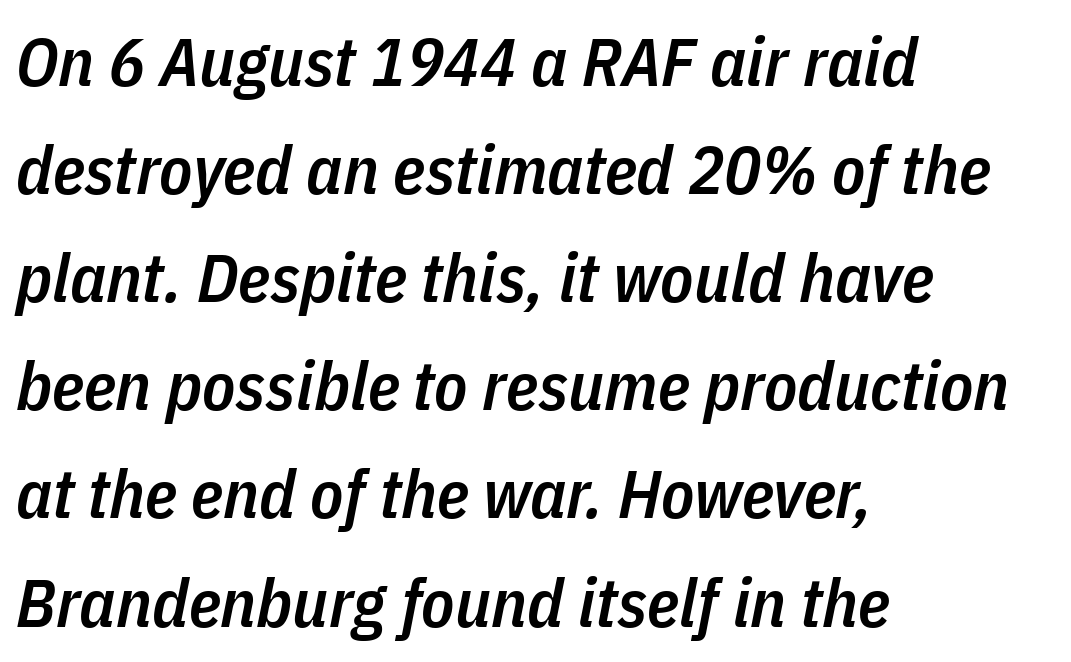
Q: Is the text bold? A: Semi-bold.
Q: Is the text italic (slanted)? A: Yes, it leans right by about 11 degrees.
Q: Is the text underlined? A: No.
Q: How is the paragraph aligned? A: Left-aligned.
Q: Is the spacing between letters normal or unusually wide? A: Normal.
Q: Is the spacing between lines tight, normal or loose? A: Normal.
Q: Width (condensed, normal, or wide)? A: Condensed.
Q: Stroke contrast? A: Low.
Q: x-height? A: Medium.
Q: Monospaced? A: No.
